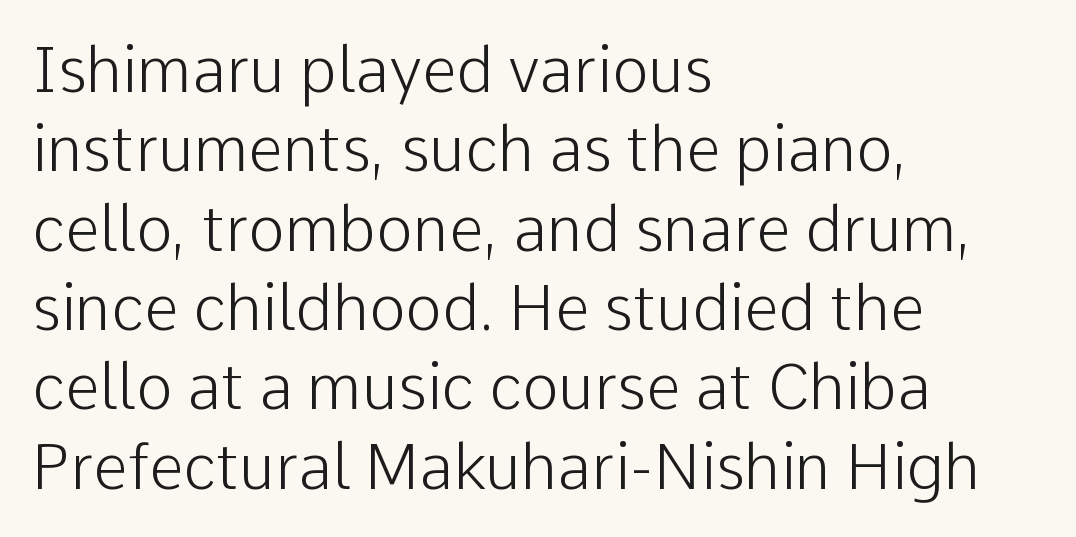
Q: Is the text bold? A: No.
Q: Is the text italic (slanted)? A: No, it is upright.
Q: Is the typeface a serif or a sans-serif typeface? A: Sans-serif.
Q: Is the text underlined? A: No.
Q: How is the paragraph aligned? A: Left-aligned.
Q: Is the spacing between letters normal or unusually wide? A: Normal.
Q: Is the spacing between lines tight, normal or loose? A: Normal.
Q: Width (condensed, normal, or wide)? A: Normal.
Q: Stroke contrast? A: Low.
Q: x-height? A: Medium.
Q: Monospaced? A: No.
